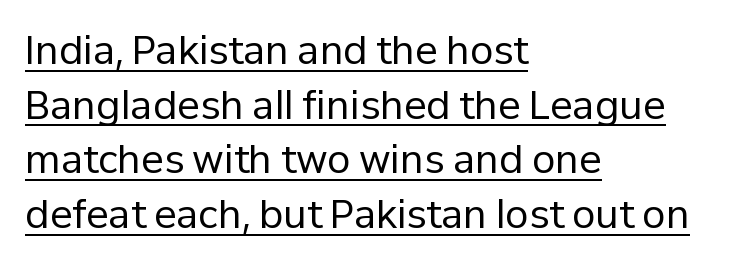
Q: Is the text bold? A: No.
Q: Is the text italic (slanted)? A: No, it is upright.
Q: Is the typeface a serif or a sans-serif typeface? A: Sans-serif.
Q: Is the text underlined? A: Yes.
Q: How is the paragraph aligned? A: Left-aligned.
Q: Is the spacing between letters normal or unusually wide? A: Normal.
Q: Is the spacing between lines tight, normal or loose? A: Normal.
Q: Width (condensed, normal, or wide)? A: Normal.
Q: Stroke contrast? A: Low.
Q: x-height? A: Medium.
Q: Monospaced? A: No.
